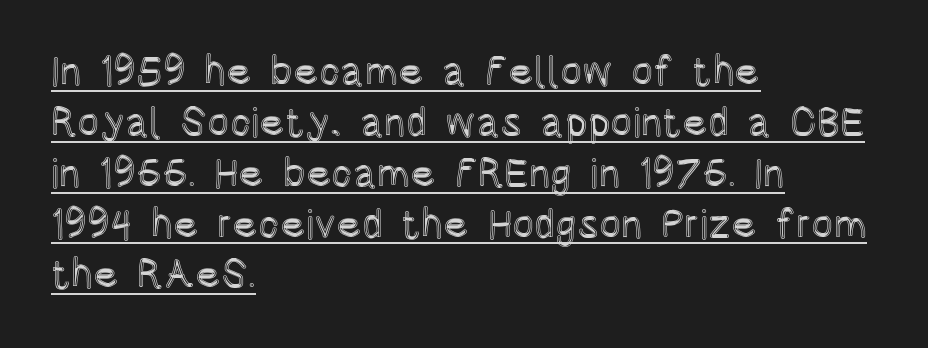
{"italic": "no", "width": "condensed", "x_height": "large", "monospaced": "no", "underline": "yes", "align": "left", "line_spacing_ratio": 1.24, "letter_spacing": "normal", "letter_spacing_em": 0.0, "glyph_px": 41}
